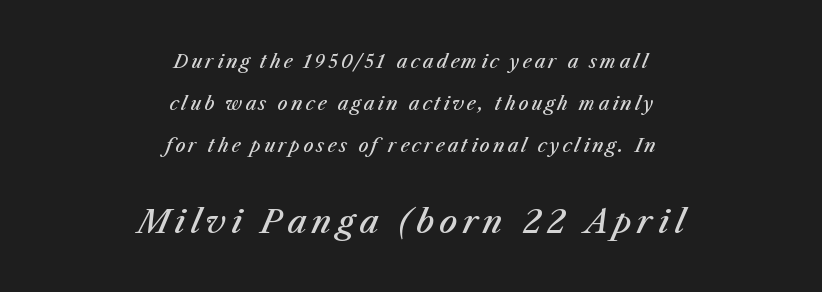
The image shows 32 px semibold type, italic (leaning right); set centered, loose line spacing (2.32x), not underlined; the second (bottom) block is 1.78x larger; medium stroke contrast and a medium x-height.
